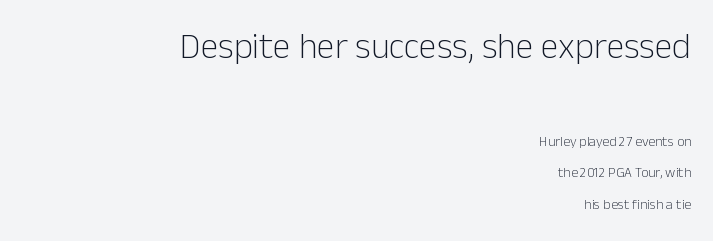
{"serif": "no", "italic": "no", "bold": "no", "weight": "light", "width": "normal", "stroke_contrast": "low", "x_height": "medium", "monospaced": "no", "underline": "no", "align": "right", "line_spacing": "loose", "line_spacing_ratio": 2.25, "letter_spacing": "normal", "letter_spacing_em": 0.0, "larger_block": "first", "size_ratio": 2.57, "glyph_px": 36}
